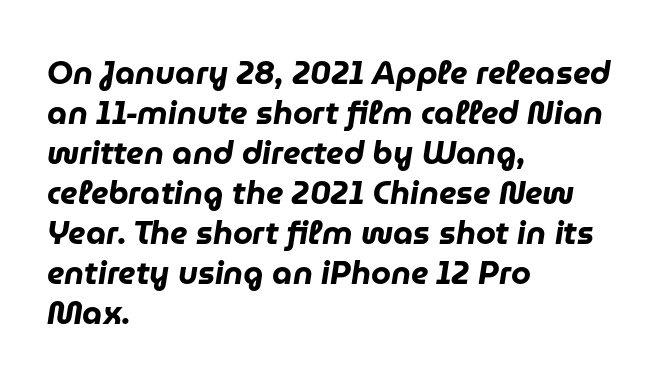
The image shows 32 px heavy type, italic (leaning right); set left-aligned, normal line spacing (1.25x), normal letter spacing, not underlined; low stroke contrast and a medium x-height.
